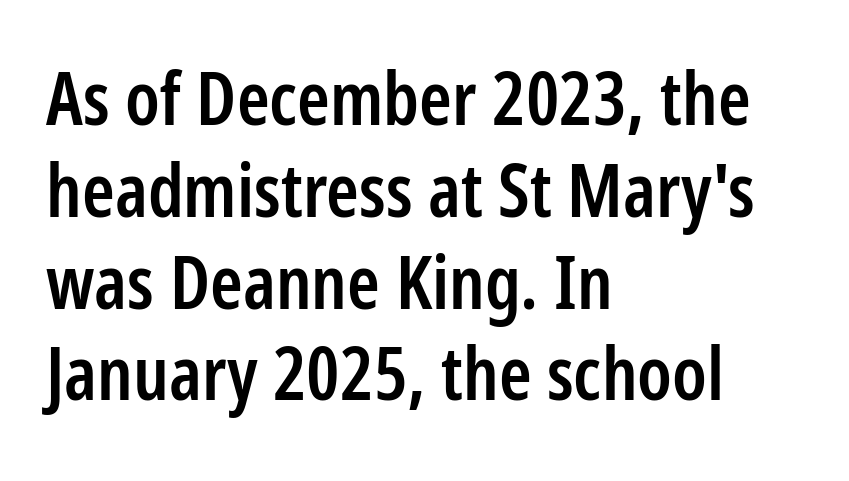
The image shows 74 px semibold, condensed sans-serif type, upright; set left-aligned, line spacing 1.24x, normal letter spacing, not underlined; low stroke contrast and a medium x-height.
